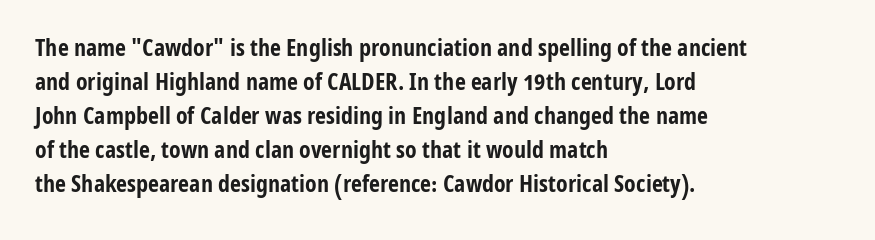
The image shows 24 px bold type, upright; set left-aligned, normal line spacing (1.42x), normal letter spacing, not underlined.
